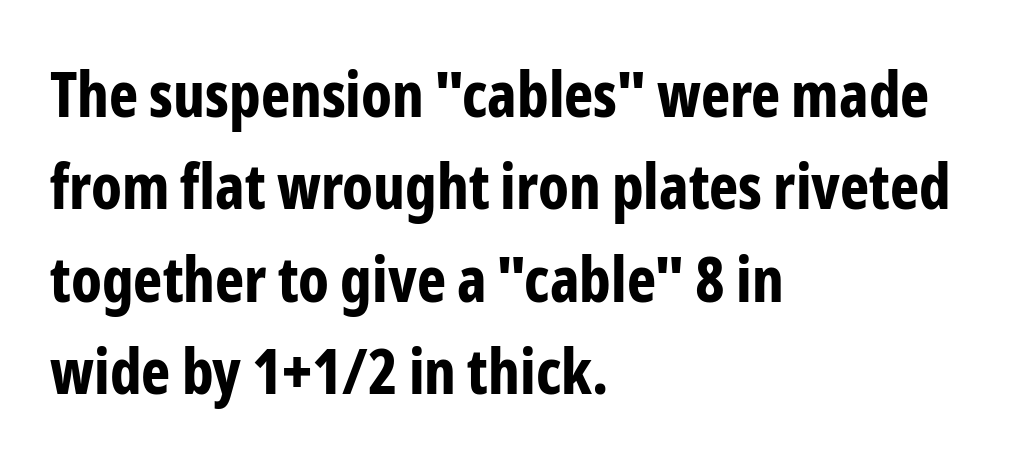
{"serif": "no", "italic": "no", "bold": "yes", "weight": "bold", "width": "condensed", "stroke_contrast": "low", "x_height": "medium", "monospaced": "no", "underline": "no", "align": "left", "line_spacing": "normal", "line_spacing_ratio": 1.49, "letter_spacing": "normal", "letter_spacing_em": 0.0, "glyph_px": 62}
